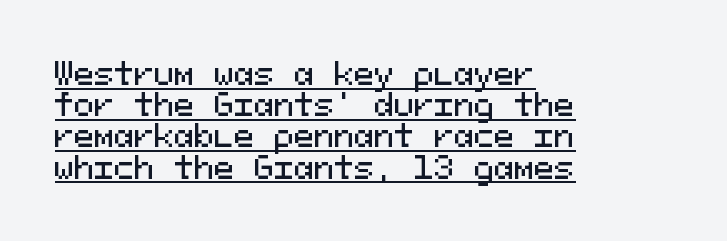
The rendered words wear a rule along their underside. If you measured baseline to baseline, you'd find a short distance. Do the letters lean? They stand straight. Students, note that the glyphs here touch the page at normal intervals. To sum up the face: it is a sans, with no serifs. One-word summary of the alignment: left.
